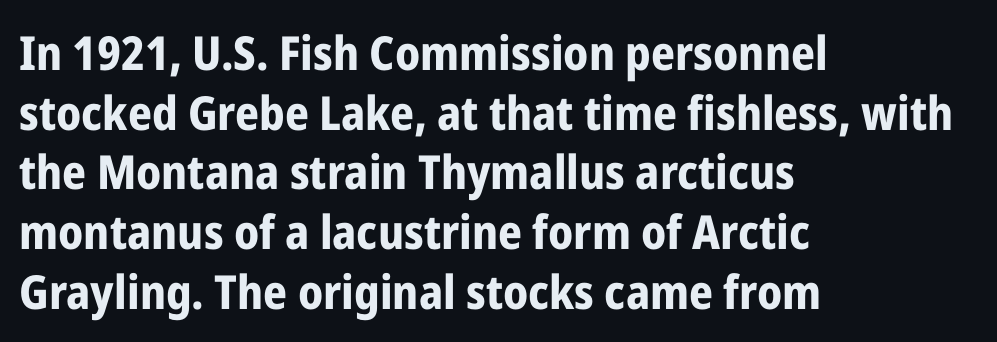
The image shows 47 px bold, condensed sans-serif type, upright; set left-aligned, normal line spacing (1.27x), normal letter spacing, not underlined; low stroke contrast and a medium x-height.
